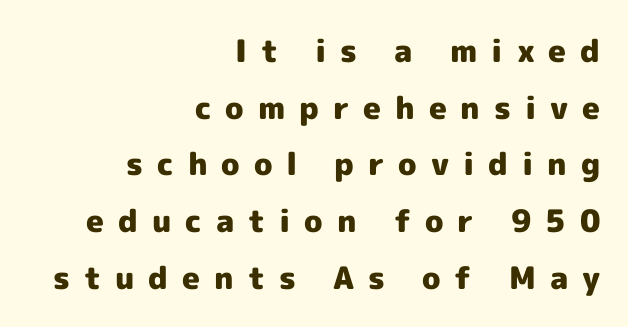
The image shows 31 px heavy sans-serif type, upright; set right-aligned, line spacing 1.83x, unusually wide letter spacing (+0.45 em), not underlined; a medium x-height.
